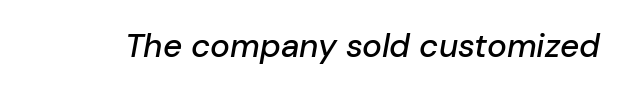
{"italic": "yes", "lean": "right", "slant_degrees": 10, "width": "normal", "stroke_contrast": "low", "x_height": "medium", "monospaced": "no", "underline": "no", "letter_spacing": "normal", "letter_spacing_em": 0.0, "glyph_px": 33}
